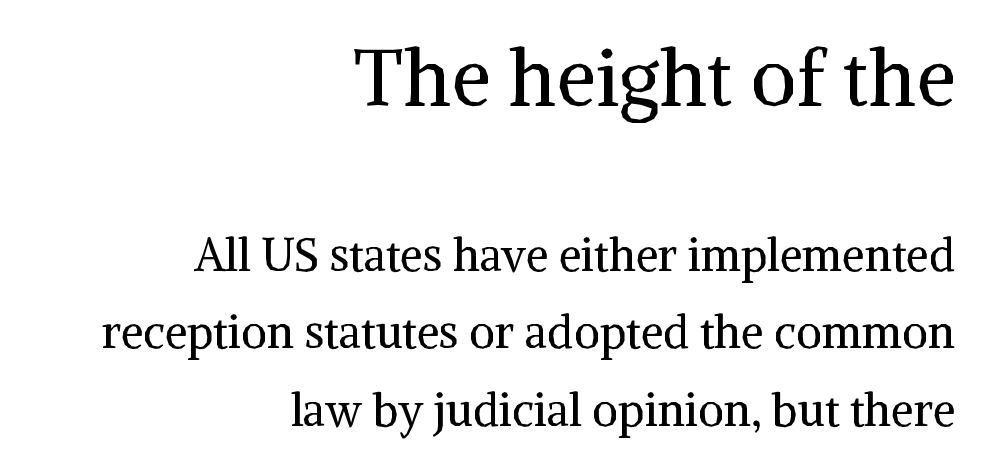
The letters stand upright; this is a roman face. Visually, the top section dominates because its glyphs are scaled up. The typeface has the unassuming heft of standard copy or less. Decoration check: the copy has no underline. Does the copy run flush right? Yes — the right margin is perfectly even. Words appear dense and cohesive because spacing is normal.
